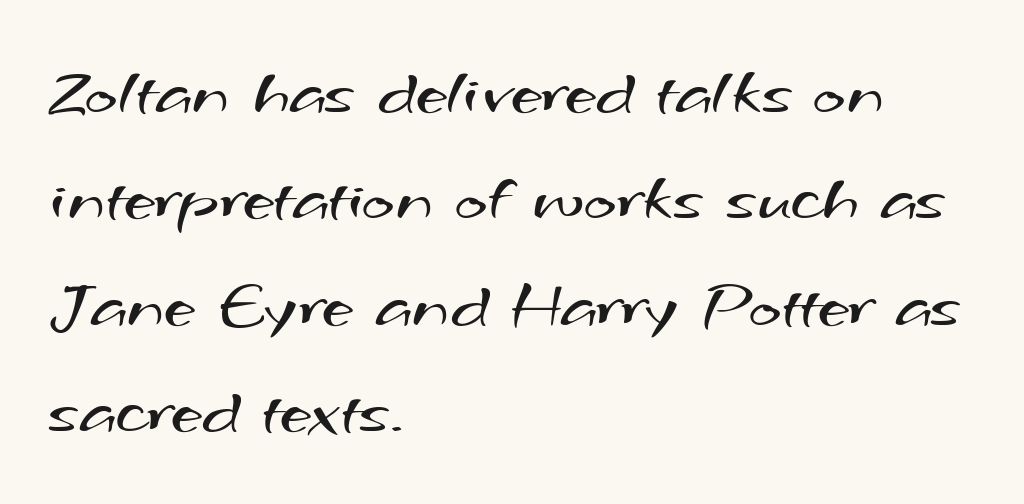
{"serif": "no", "bold": "no", "weight": "regular", "width": "wide", "stroke_contrast": "medium", "x_height": "small", "monospaced": "no", "underline": "no", "align": "left", "line_spacing": "normal", "line_spacing_ratio": 1.52, "letter_spacing": "normal", "letter_spacing_em": 0.0, "glyph_px": 70}
